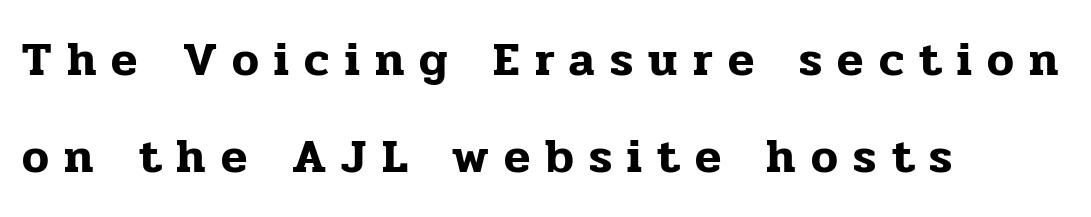
{"serif": "yes", "italic": "no", "width": "normal", "stroke_contrast": "low", "x_height": "medium", "monospaced": "no", "underline": "no", "align": "left", "line_spacing": "loose", "line_spacing_ratio": 2.03, "letter_spacing": "wide", "letter_spacing_em": 0.32, "glyph_px": 48}
